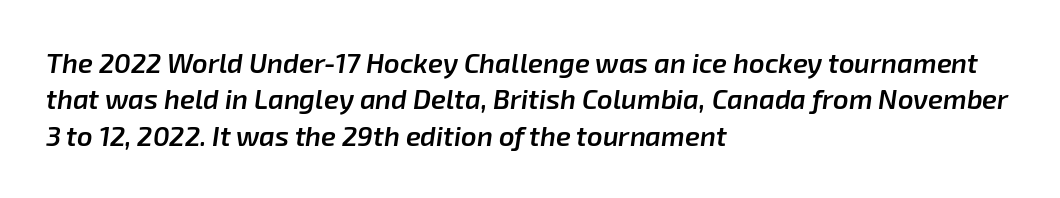
Q: Is the text bold? A: Semi-bold.
Q: Is the text italic (slanted)? A: Yes, it leans right by about 8 degrees.
Q: Is the text underlined? A: No.
Q: How is the paragraph aligned? A: Left-aligned.
Q: Is the spacing between letters normal or unusually wide? A: Normal.
Q: Is the spacing between lines tight, normal or loose? A: Normal.
